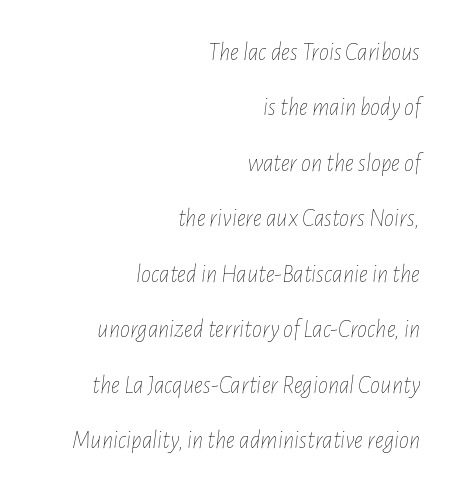
{"italic": "yes", "lean": "right", "slant_degrees": 7, "bold": "no", "underline": "no", "align": "right", "line_spacing": "loose", "line_spacing_ratio": 2.22, "letter_spacing": "normal", "letter_spacing_em": 0.0, "glyph_px": 25}
